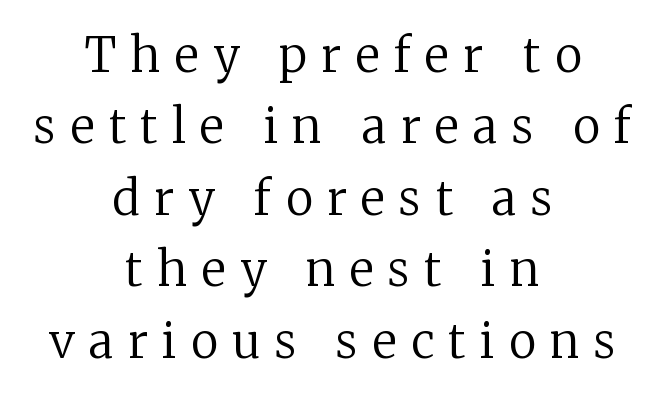
{"serif": "yes", "italic": "no", "bold": "no", "weight": "regular", "width": "normal", "stroke_contrast": "low", "x_height": "medium", "monospaced": "no", "underline": "no", "align": "center", "line_spacing": "normal", "line_spacing_ratio": 1.52, "letter_spacing": "wide", "letter_spacing_em": 0.31, "glyph_px": 47}
